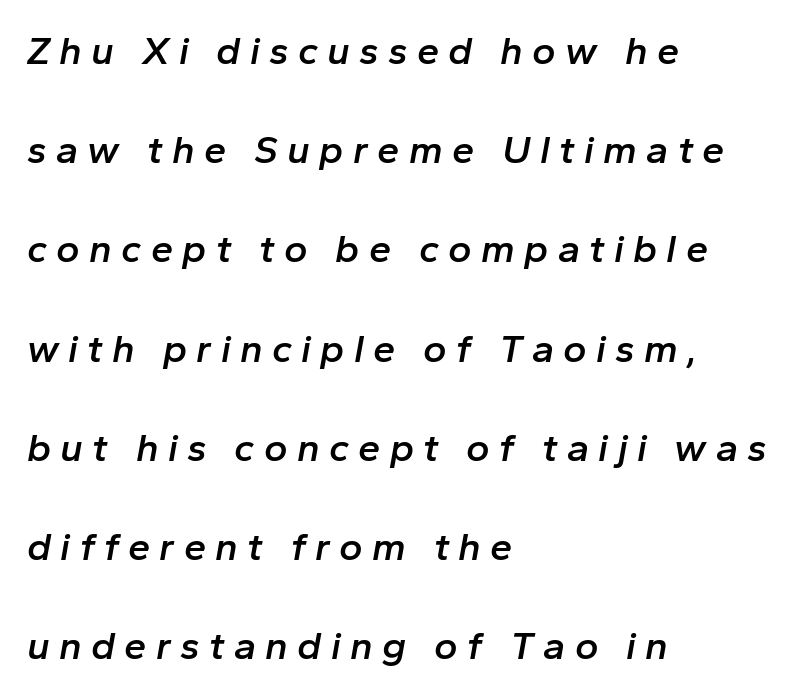
Q: Is the text bold? A: Semi-bold.
Q: Is the text italic (slanted)? A: Yes, it leans right by about 10 degrees.
Q: Is the text underlined? A: No.
Q: How is the paragraph aligned? A: Left-aligned.
Q: Is the spacing between letters normal or unusually wide? A: Unusually wide.
Q: Is the spacing between lines tight, normal or loose? A: Loose.
Q: Width (condensed, normal, or wide)? A: Normal.
Q: Stroke contrast? A: Low.
Q: x-height? A: Medium.
Q: Monospaced? A: No.
